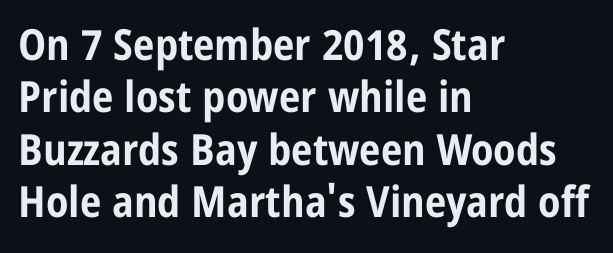
Nobody touched the tracking dial on this one. Nope, not italic — everything's standing straight. The passage shown is typed in a proportional face where columns would drift. Just letters on the line, the space beneath them empty. Typographically, this falls in the sans-serif category. The characters look thick and weighty, a clear bold.
